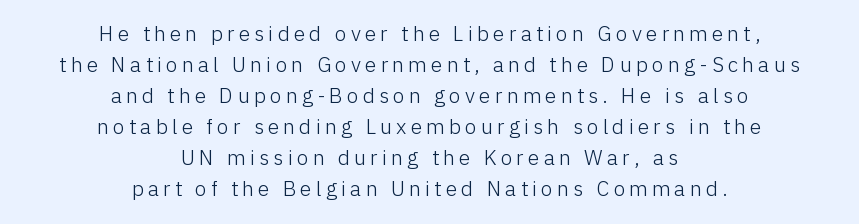
Vertical stems look standard width or narrower in stroke. Designer's note — italics off, roman on. Words float on clear page, feet unadorned. These lines are centered, leaving both edges ragged. Regarding leading, the lines here are spaced in the standard way. You could only call the tracking loose — the letters float apart.
